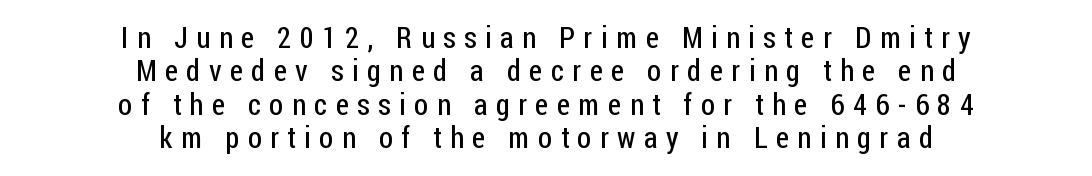
The paragraph has two soft edges and a firm central axis. You could only call the tracking loose — the letters float apart. The designer dialed line spacing down below the default. Character widths vary here, with narrow letters taking less room than wide ones.
